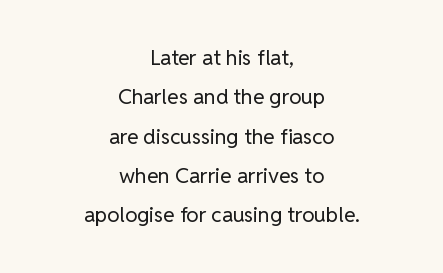
Q: Is the text bold? A: No.
Q: Is the text italic (slanted)? A: No, it is upright.
Q: Is the text underlined? A: No.
Q: How is the paragraph aligned? A: Centered.
Q: Is the spacing between letters normal or unusually wide? A: Normal.
